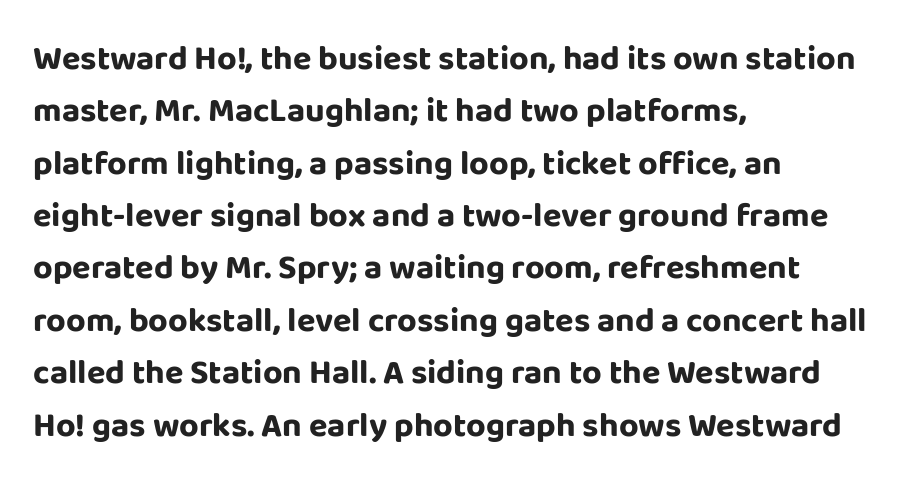
{"serif": "no", "italic": "no", "bold": "yes", "weight": "bold", "width": "normal", "stroke_contrast": "low", "x_height": "large", "monospaced": "no", "underline": "no", "align": "left", "line_spacing": "normal", "line_spacing_ratio": 1.54, "letter_spacing": "normal", "letter_spacing_em": 0.0, "glyph_px": 34}
